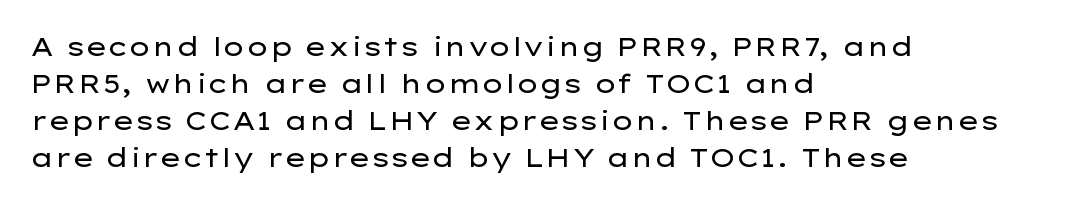
Q: Is the text bold? A: No.
Q: Is the text italic (slanted)? A: No, it is upright.
Q: Is the text underlined? A: No.
Q: How is the paragraph aligned? A: Left-aligned.
Q: Is the spacing between letters normal or unusually wide? A: Normal.
Q: Is the spacing between lines tight, normal or loose? A: Normal.
